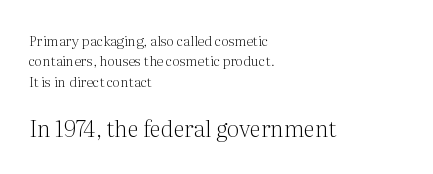
{"italic": "no", "bold": "no", "underline": "no", "align": "left", "line_spacing": "normal", "line_spacing_ratio": 1.46, "letter_spacing": "normal", "letter_spacing_em": 0.0, "larger_block": "second", "size_ratio": 1.64, "glyph_px": 23}
